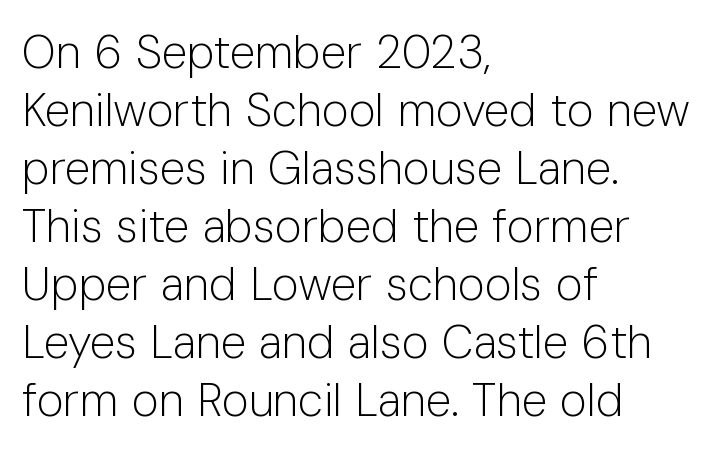
The image shows 46 px light sans-serif type, upright; set left-aligned, normal line spacing (1.26x), normal letter spacing, not underlined; low stroke contrast and a medium x-height.
